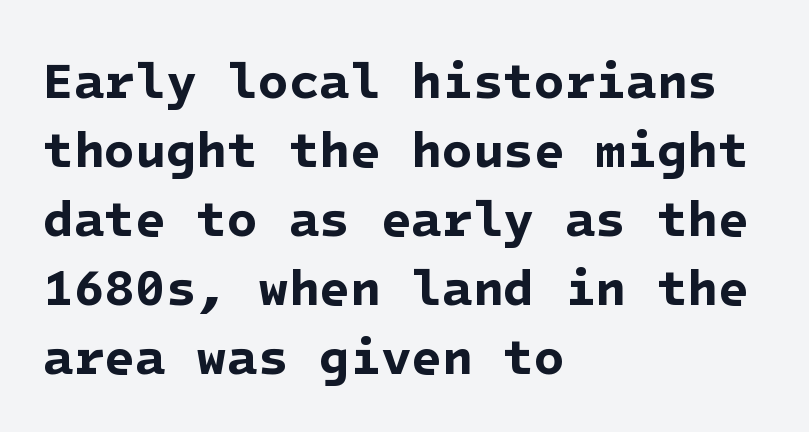
The foot of each line stays bare and open. Which margin do the lines hug? The left one — the right edge is uneven. Thick stems and heavy bowls — unmistakably bold. Students, observe: this is what conventionally led text looks like. A typesetter would call this zero additional tracking.
